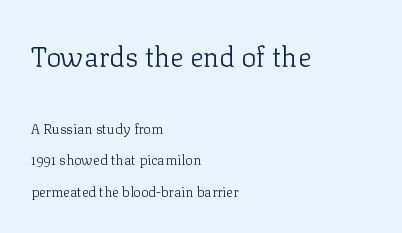
The image shows 28 px light serif type, upright; set left-aligned, loose line spacing (2.24x), normal letter spacing, not underlined; the first (top) block is 2.0x larger; low stroke contrast and a medium x-height.
